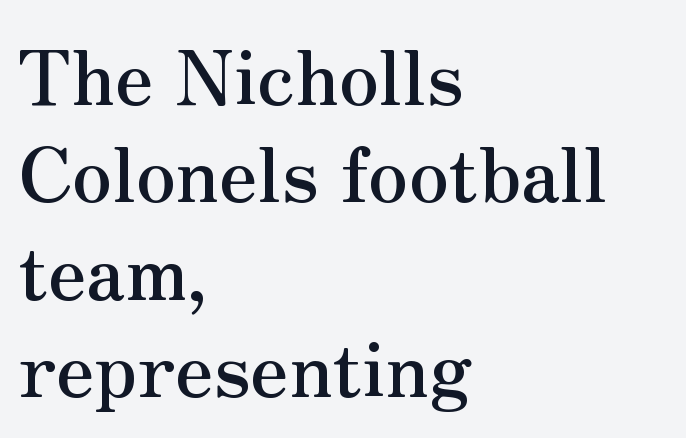
{"serif": "yes", "italic": "no", "width": "normal", "stroke_contrast": "medium", "x_height": "small", "monospaced": "no", "underline": "no", "align": "left", "line_spacing": "normal", "line_spacing_ratio": 1.3, "letter_spacing": "normal", "letter_spacing_em": 0.0, "glyph_px": 75}
